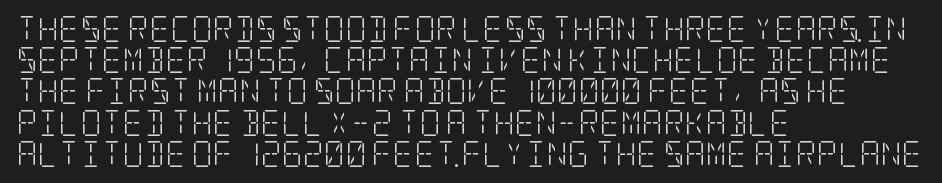
One-word summary of the alignment: left. In terms of letterspacing, this is plain default setting. The words here are not underlined. The characters are drawn with everyday or finer stroke widths. The letters stand straight up with perfectly vertical stems.
